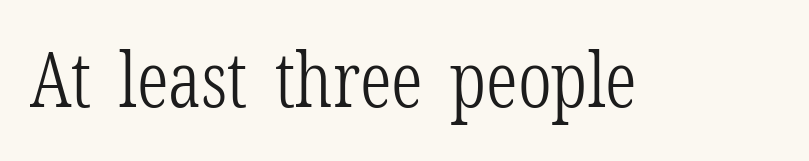
{"serif": "yes", "italic": "no", "bold": "no", "weight": "light", "width": "condensed", "stroke_contrast": "low", "x_height": "medium", "monospaced": "no", "underline": "no", "letter_spacing": "normal", "letter_spacing_em": 0.0, "glyph_px": 77}
